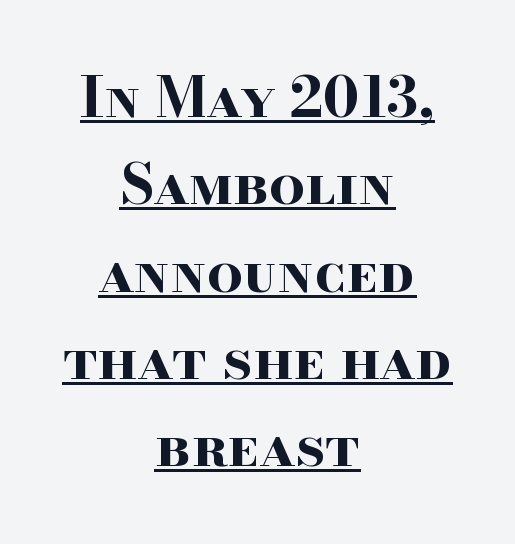
The image shows 56 px bold, wide serif type, upright; set centered, normal line spacing (1.56x), normal letter spacing, underlined; high stroke contrast and a small x-height.
